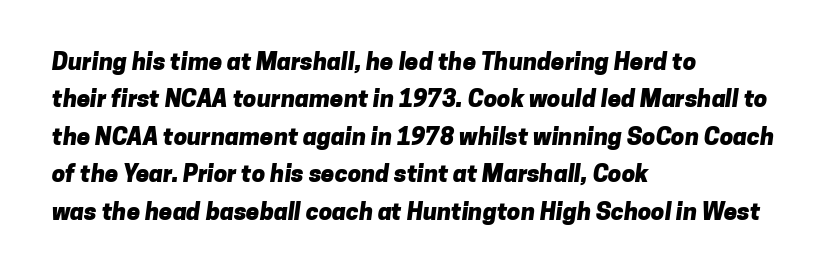
{"bold": "yes", "underline": "no", "align": "left", "line_spacing": "normal", "line_spacing_ratio": 1.56, "letter_spacing": "normal", "letter_spacing_em": 0.0, "glyph_px": 24}
